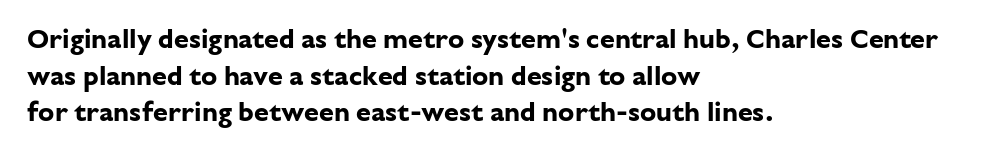
The image shows 27 px bold type, upright; set left-aligned, normal line spacing (1.36x), normal letter spacing, not underlined.
